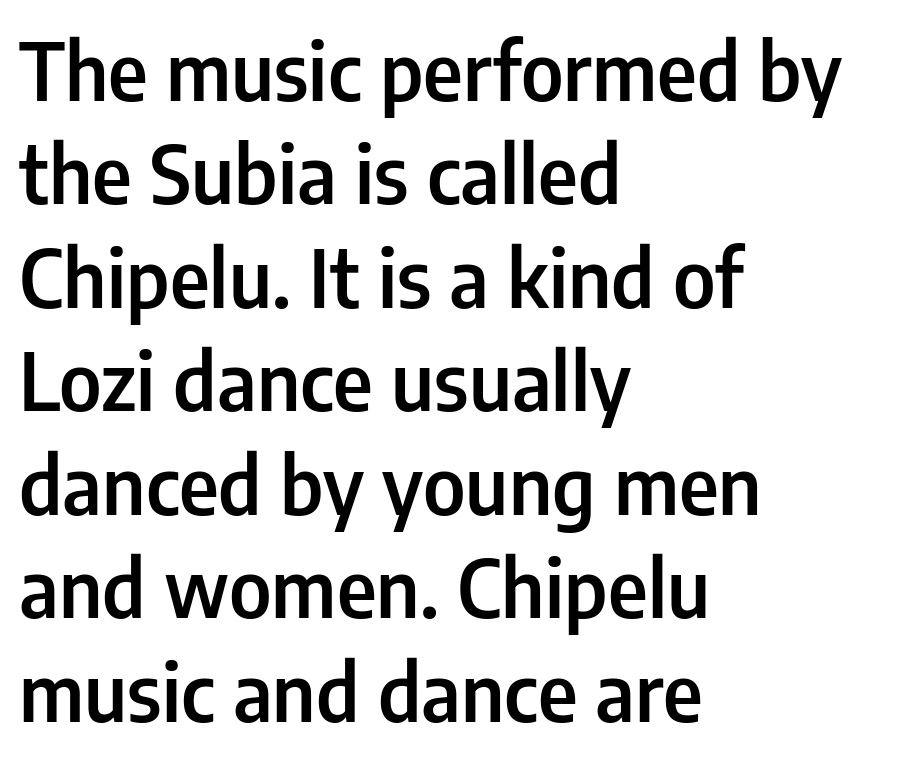
The rendering keeps characters at their native spacing. Rule under the text: the space is simply empty. You could not count columns in this text — the font is proportionally spaced. Line beginnings align vertically; line endings do not.
